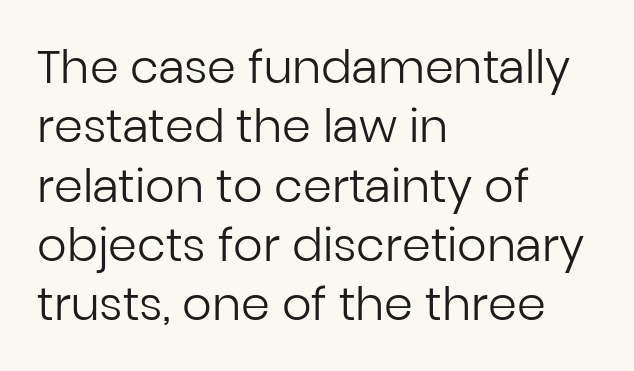
The image shows 46 px regular-weight sans-serif type, upright; set left-aligned, normal line spacing (1.29x), normal letter spacing, not underlined; low stroke contrast and a medium x-height.
